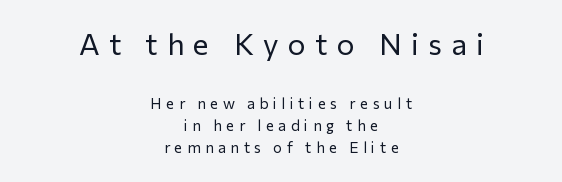
The image shows 30 px regular-weight sans-serif type, upright; set centered, normal line spacing (1.49x), unusually wide letter spacing (+0.31 em), not underlined; the first (top) block is 2.0x larger; low stroke contrast and a medium x-height.
